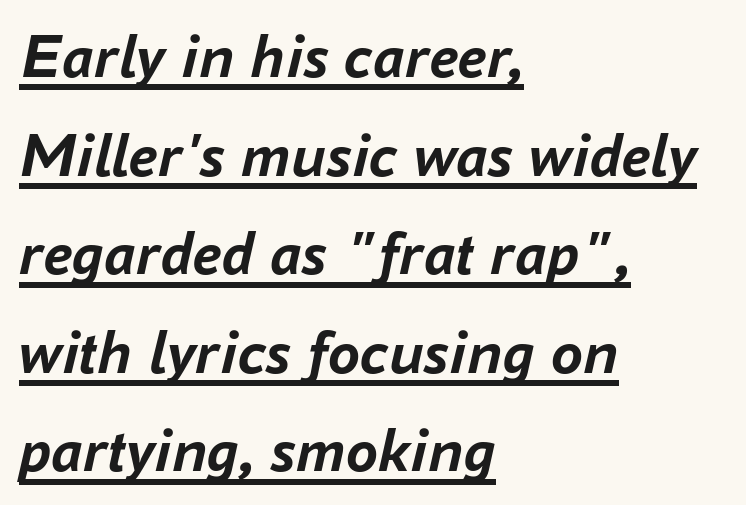
Q: Is the text bold? A: Yes.
Q: Is the text italic (slanted)? A: Yes, it leans right by about 16 degrees.
Q: Is the text underlined? A: Yes.
Q: How is the paragraph aligned? A: Left-aligned.
Q: Is the spacing between letters normal or unusually wide? A: Normal.
Q: Is the spacing between lines tight, normal or loose? A: Normal.
Q: Width (condensed, normal, or wide)? A: Normal.
Q: Stroke contrast? A: Low.
Q: x-height? A: Medium.
Q: Monospaced? A: No.
